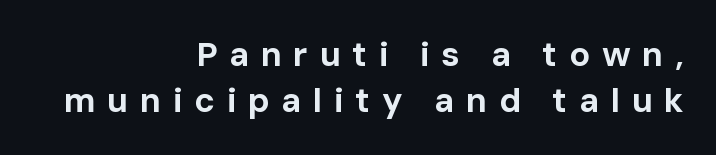
This rendering employs a face without finishing strokes, i.e., a sans-serif. Typesetter's note: full bold, strokes at maximum text heaviness. The face used here is proportionally spaced, like ordinary book or web type. Substantial extra tracking has been applied to these lines. Caption: multi-line text, flush right, ragged left. Is there much room between lines? A standard amount, neither cramped nor airy.
